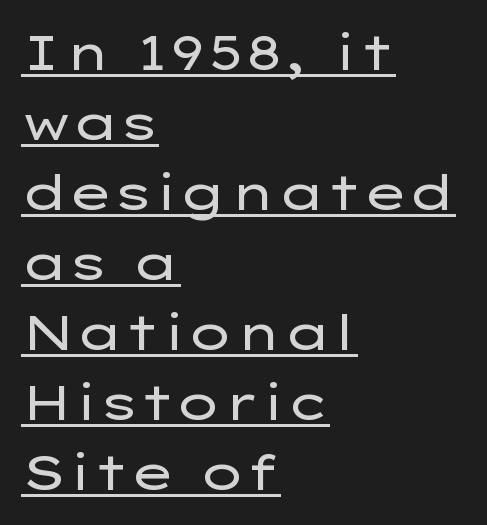
Q: Is the text bold? A: No.
Q: Is the text italic (slanted)? A: No, it is upright.
Q: Is the typeface a serif or a sans-serif typeface? A: Sans-serif.
Q: Is the text underlined? A: Yes.
Q: How is the paragraph aligned? A: Left-aligned.
Q: Is the spacing between letters normal or unusually wide? A: Normal.
Q: Is the spacing between lines tight, normal or loose? A: Normal.
Q: Width (condensed, normal, or wide)? A: Wide.
Q: Stroke contrast? A: Low.
Q: x-height? A: Medium.
Q: Monospaced? A: No.
